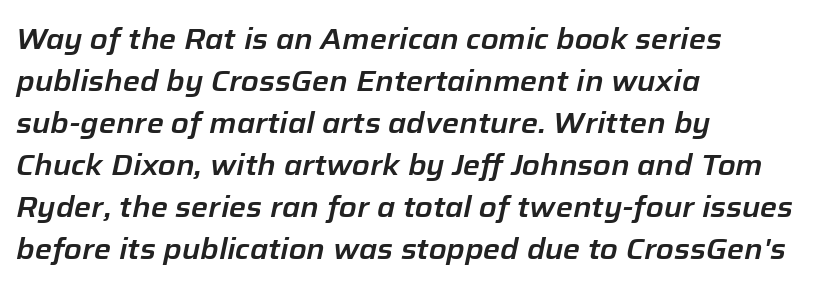
The image shows 29 px text type, italic (leaning right); set left-aligned, normal line spacing (1.45x), normal letter spacing, not underlined; low stroke contrast and a medium x-height.
